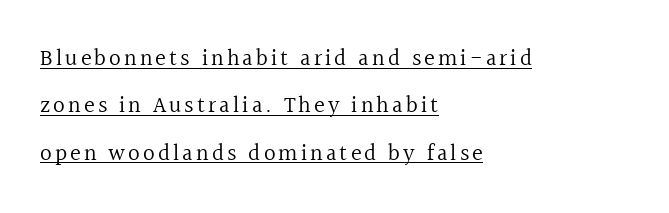
In CSS terms this would be text-align: left. Is this a heavy cut? Hardly; it is regular or lighter. Every character sits straight up, as roman type does. Each new line begins a long way beneath the previous one. A baseline rule has been typeset under these characters.
